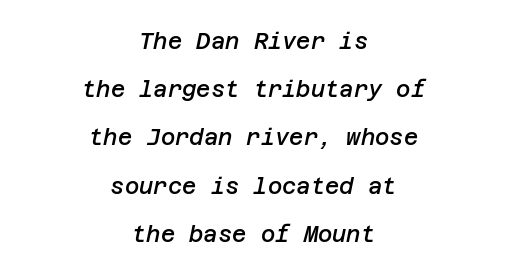
Q: Is the text bold? A: Semi-bold.
Q: Is the text italic (slanted)? A: Yes, it leans right by about 12 degrees.
Q: Is the text underlined? A: No.
Q: How is the paragraph aligned? A: Centered.
Q: Is the spacing between letters normal or unusually wide? A: Normal.
Q: Is the spacing between lines tight, normal or loose? A: Loose.
